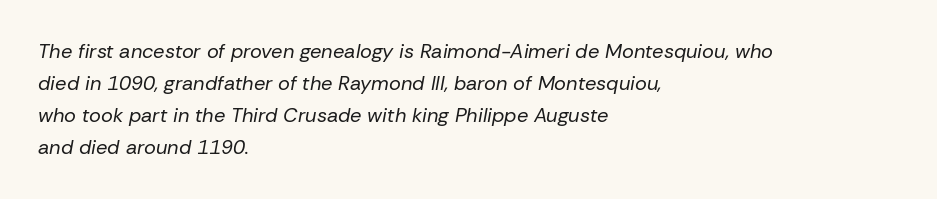
Q: Is the text bold? A: No.
Q: Is the text italic (slanted)? A: Yes, it leans right by about 10 degrees.
Q: Is the text underlined? A: No.
Q: How is the paragraph aligned? A: Left-aligned.
Q: Is the spacing between letters normal or unusually wide? A: Normal.
Q: Is the spacing between lines tight, normal or loose? A: Normal.
